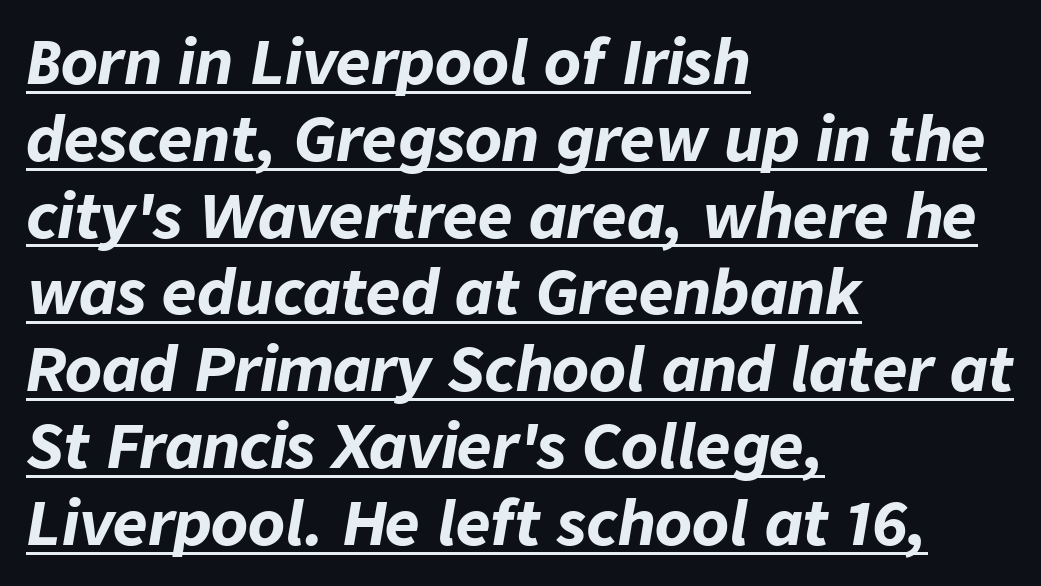
{"italic": "yes", "lean": "right", "slant_degrees": 9, "bold": "yes", "weight": "bold", "width": "normal", "stroke_contrast": "low", "x_height": "medium", "monospaced": "no", "underline": "yes", "align": "left", "line_spacing": "normal", "line_spacing_ratio": 1.28, "letter_spacing": "normal", "letter_spacing_em": 0.0, "glyph_px": 60}
